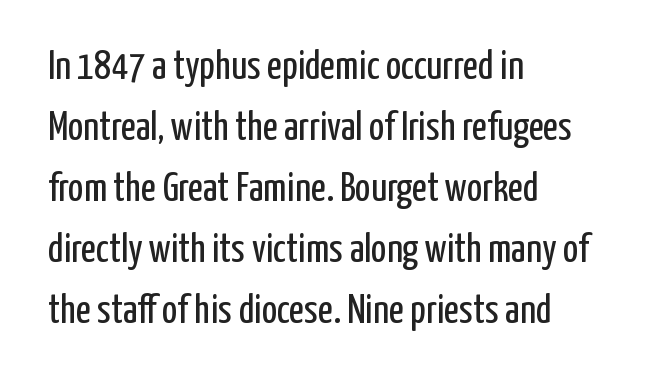
The image shows 41 px regular-weight, condensed sans-serif type, upright; set left-aligned, normal line spacing (1.49x), normal letter spacing, not underlined; low stroke contrast and a medium x-height.
